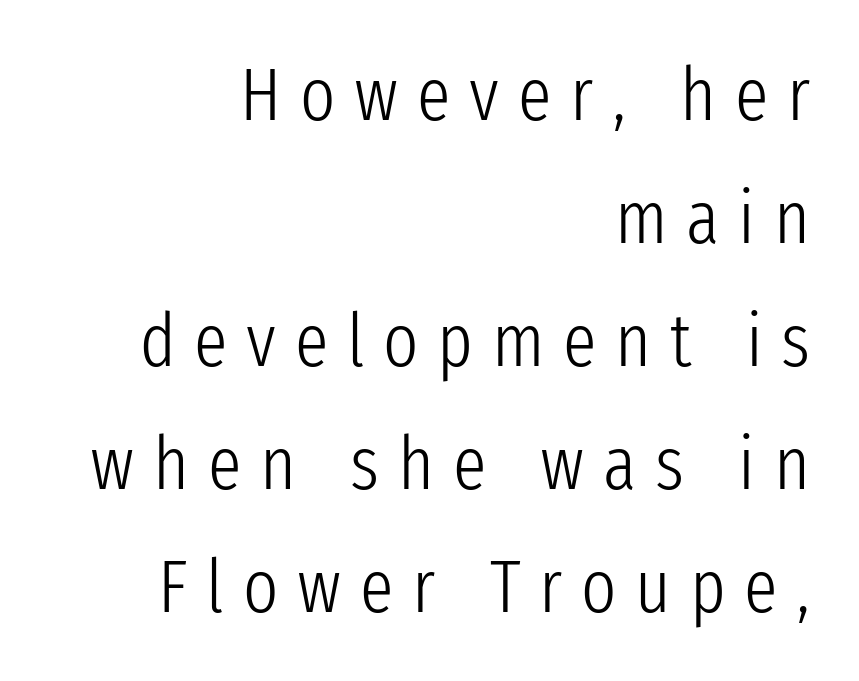
Bold? No — there's no thickening of the strokes. Spacing verdict: proportional, widths tailored to each character. Does the copy run flush right? Yes — the right margin is perfectly even. The zone under the glyphs is completely vacant. Does the leading feel generous? No, just average.
